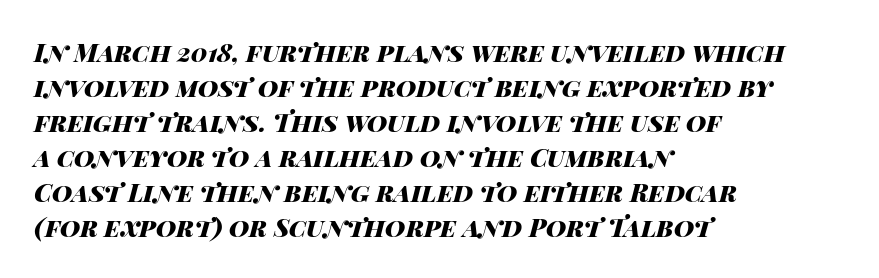
Q: Is the text bold? A: Yes.
Q: Is the text italic (slanted)? A: Yes, it leans right by about 14 degrees.
Q: Is the text underlined? A: No.
Q: How is the paragraph aligned? A: Left-aligned.
Q: Is the spacing between letters normal or unusually wide? A: Normal.
Q: Is the spacing between lines tight, normal or loose? A: Normal.
